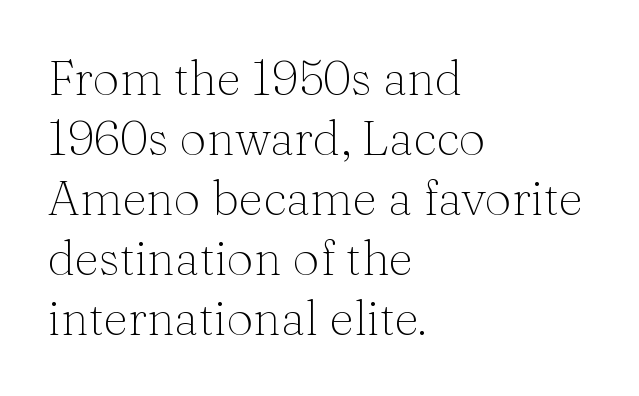
Q: Is the text bold? A: No.
Q: Is the text italic (slanted)? A: No, it is upright.
Q: Is the typeface a serif or a sans-serif typeface? A: Serif.
Q: Is the text underlined? A: No.
Q: How is the paragraph aligned? A: Left-aligned.
Q: Is the spacing between letters normal or unusually wide? A: Normal.
Q: Is the spacing between lines tight, normal or loose? A: Normal.
Q: Width (condensed, normal, or wide)? A: Normal.
Q: Stroke contrast? A: Medium.
Q: x-height? A: Medium.
Q: Monospaced? A: No.
